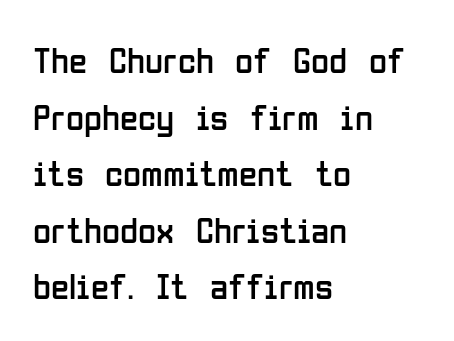
This is roman type, the default non-slanted kind. Typeset ragged right — the left edge is the straight one. Here the designer chose a conventional face with non-uniform glyph widths. Descenders hang freely into open space.
